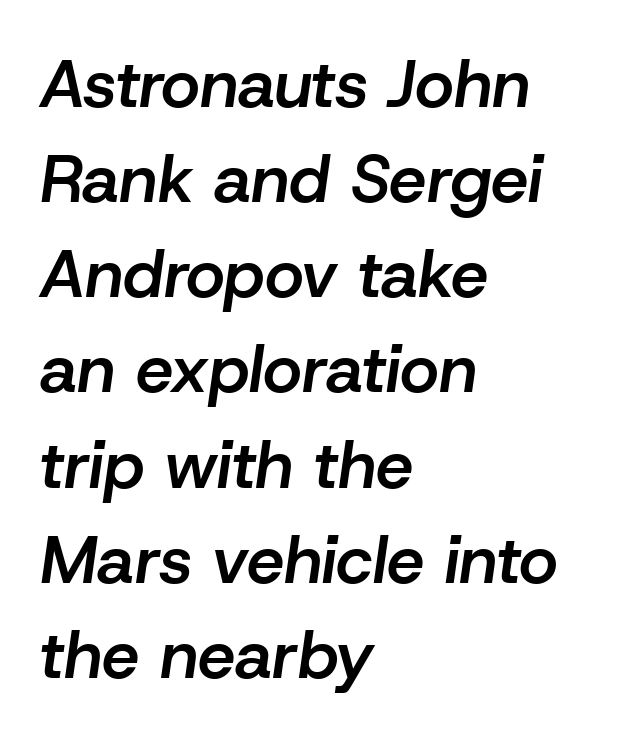
Bare-footed words on every line. Horizontal alignment here is leftward, the default for most running prose. Short note: letters normally spaced. A bit beefed up — I'd call it semibold rather than bold.
